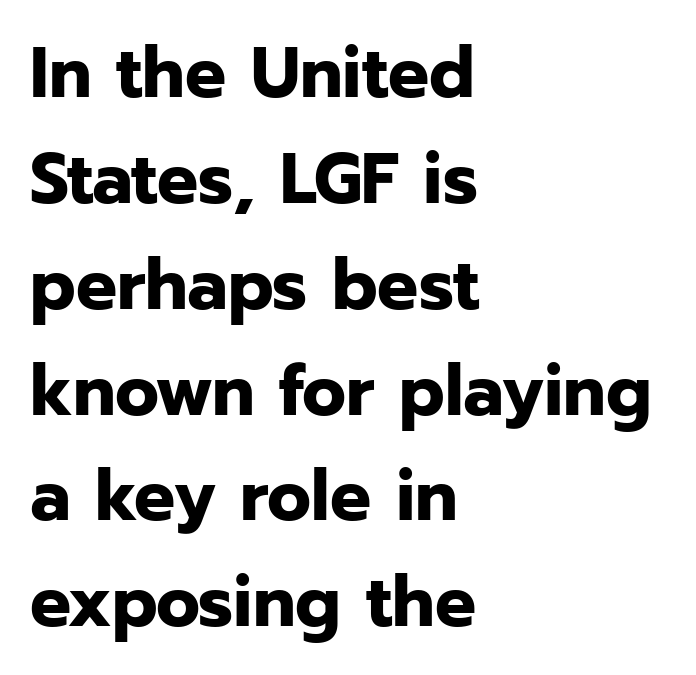
{"serif": "no", "italic": "no", "bold": "yes", "weight": "bold", "width": "normal", "stroke_contrast": "low", "x_height": "medium", "monospaced": "no", "underline": "no", "align": "left", "line_spacing": "normal", "line_spacing_ratio": 1.47, "letter_spacing": "normal", "letter_spacing_em": 0.0, "glyph_px": 72}
